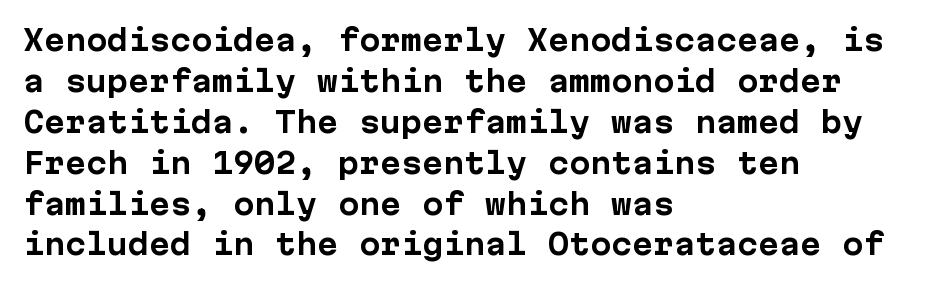
Q: Is the text bold? A: Yes.
Q: Is the text italic (slanted)? A: No, it is upright.
Q: Is the typeface a serif or a sans-serif typeface? A: Sans-serif.
Q: Is the text underlined? A: No.
Q: How is the paragraph aligned? A: Left-aligned.
Q: Is the spacing between letters normal or unusually wide? A: Normal.
Q: Is the spacing between lines tight, normal or loose? A: Normal.
Q: Width (condensed, normal, or wide)? A: Normal.
Q: Stroke contrast? A: Low.
Q: x-height? A: Medium.
Q: Monospaced? A: Yes.
